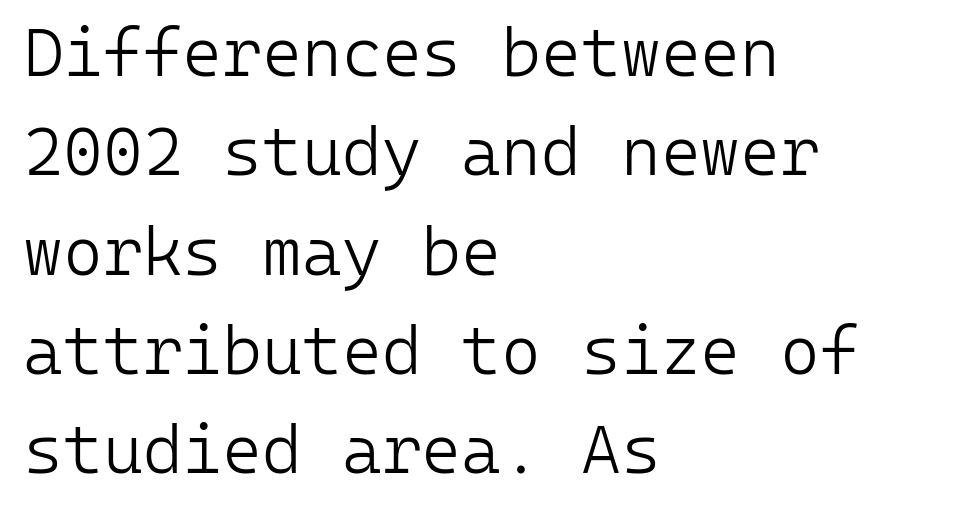
The image shows 68 px light sans-serif type, upright, monospaced; set left-aligned, normal line spacing (1.46x), normal letter spacing, not underlined; low stroke contrast and a medium x-height.
